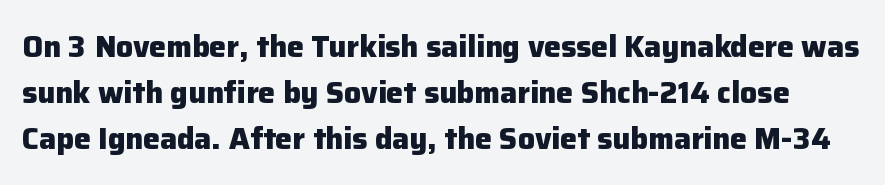
The image shows 30 px heavy sans-serif type, upright; set normal line spacing (1.53x), normal letter spacing, not underlined; low stroke contrast and a medium x-height.
